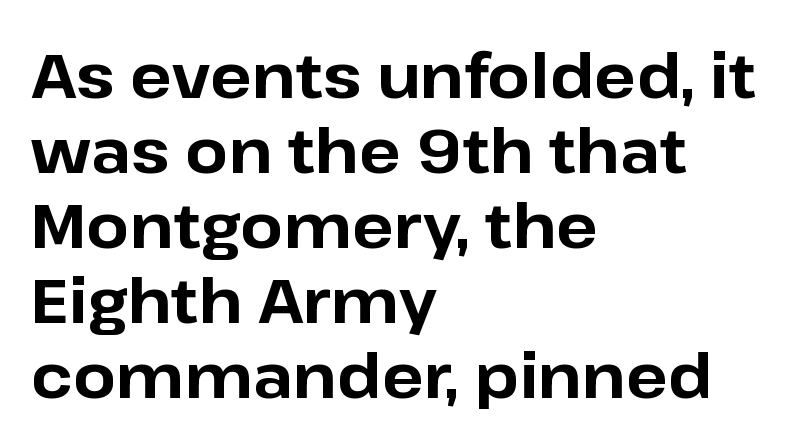
Q: Is the text bold? A: Yes.
Q: Is the text italic (slanted)? A: No, it is upright.
Q: Is the typeface a serif or a sans-serif typeface? A: Sans-serif.
Q: Is the text underlined? A: No.
Q: How is the paragraph aligned? A: Left-aligned.
Q: Is the spacing between letters normal or unusually wide? A: Normal.
Q: Width (condensed, normal, or wide)? A: Normal.
Q: Stroke contrast? A: Low.
Q: x-height? A: Medium.
Q: Monospaced? A: No.
